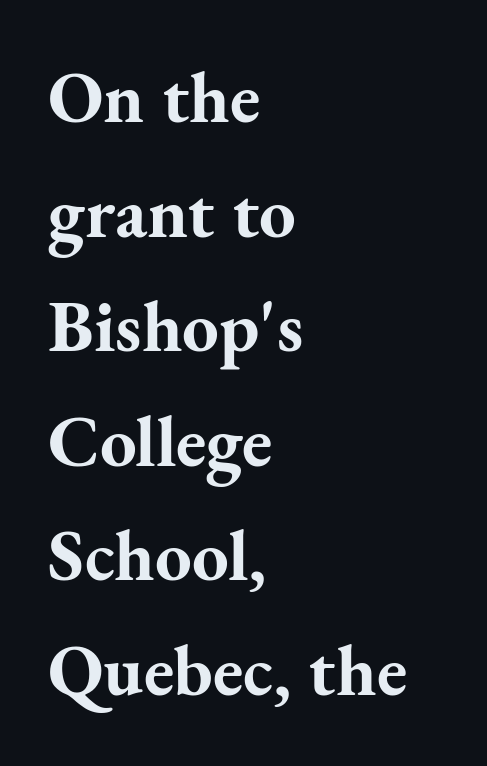
{"serif": "yes", "italic": "no", "bold": "yes", "weight": "bold", "width": "normal", "stroke_contrast": "medium", "x_height": "small", "monospaced": "no", "underline": "no", "align": "left", "line_spacing": "normal", "line_spacing_ratio": 1.57, "letter_spacing": "normal", "letter_spacing_em": 0.0, "glyph_px": 73}
